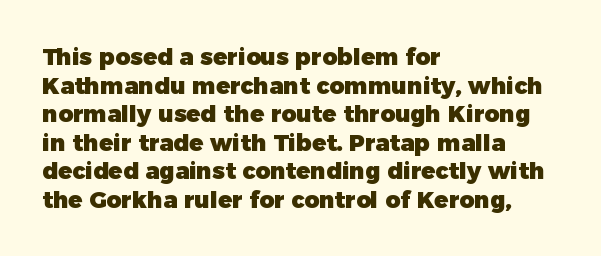
Every character sits straight up, as roman type does. Stroke thickness is high; the sample reads as a true bold. Inter-character spacing is left at the font's built-in metrics. Casual observation: everything's shoved over to the left. The specimen omits any rule beneath the text block's lines.
